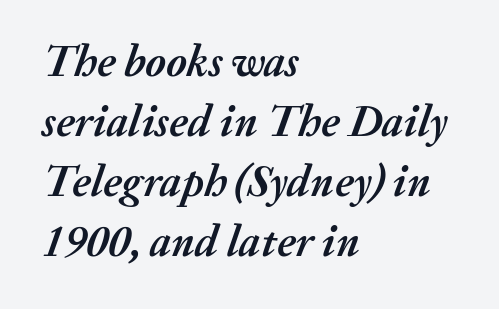
{"italic": "yes", "lean": "right", "slant_degrees": 20, "bold": "yes", "weight": "semibold", "width": "normal", "stroke_contrast": "medium", "x_height": "medium", "monospaced": "no", "underline": "no", "align": "left", "line_spacing": "normal", "line_spacing_ratio": 1.36, "letter_spacing": "normal", "letter_spacing_em": 0.0, "glyph_px": 44}
